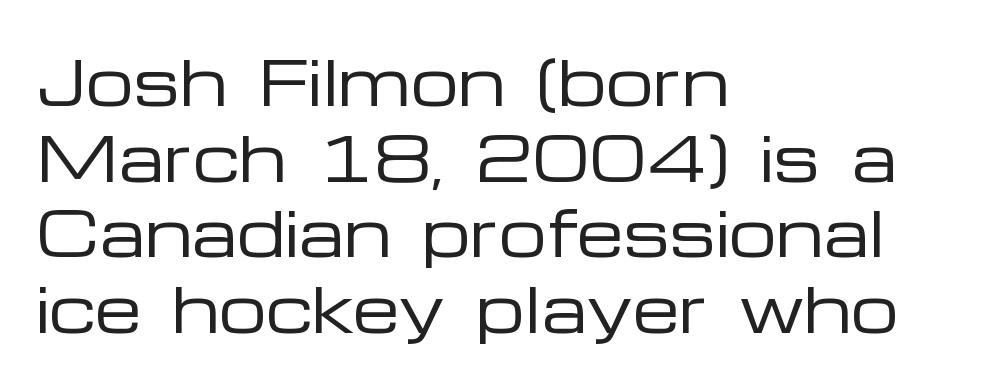
{"serif": "no", "italic": "no", "bold": "no", "weight": "regular", "width": "wide", "stroke_contrast": "low", "x_height": "medium", "monospaced": "no", "underline": "no", "align": "left", "line_spacing": "normal", "line_spacing_ratio": 1.26, "letter_spacing": "normal", "letter_spacing_em": 0.0, "glyph_px": 60}
